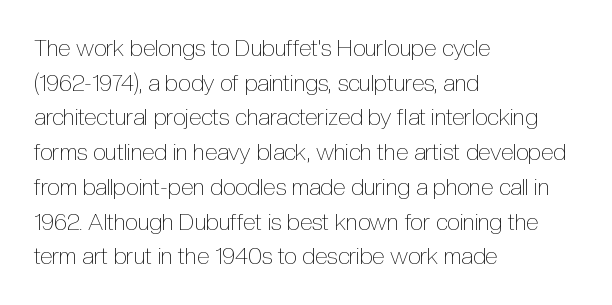
Vertical strokes here are truly vertical. Is the block centered? No — it sits flush against the left margin. Standard letterfit; no display-style spreading of the glyphs. This is not heavy type; no bold has been used.
